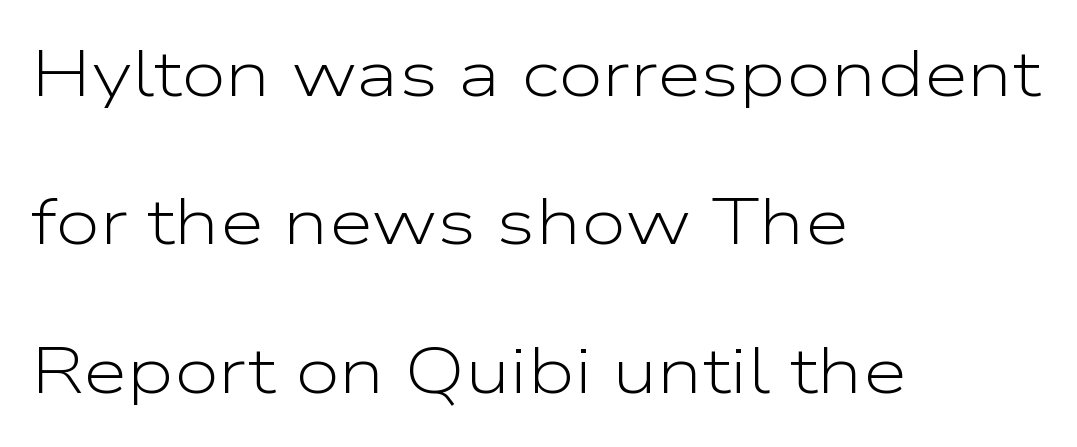
The image shows 64 px light, wide sans-serif type, upright; set left-aligned, loose line spacing (2.32x), normal letter spacing, not underlined; low stroke contrast and a medium x-height.
